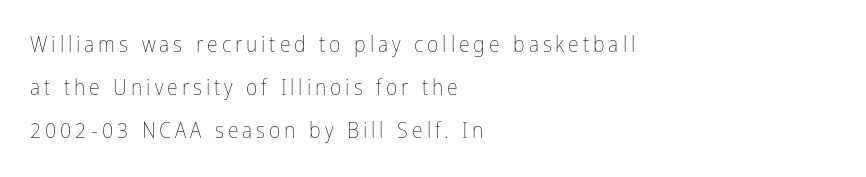
{"italic": "no", "bold": "no", "underline": "no", "align": "left", "line_spacing": "loose", "line_spacing_ratio": 1.95, "glyph_px": 22}
